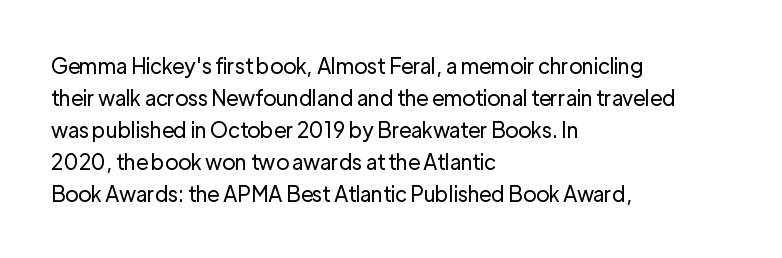
The image shows 21 px text type, upright; set left-aligned, normal line spacing (1.52x), normal letter spacing, not underlined.
